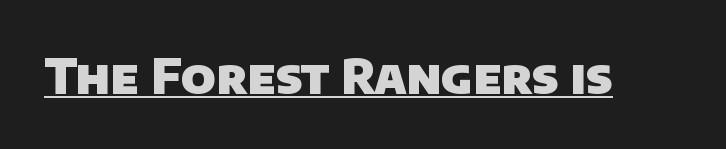
{"serif": "no", "bold": "yes", "weight": "heavy", "width": "normal", "stroke_contrast": "low", "x_height": "large", "monospaced": "no", "underline": "yes", "letter_spacing": "normal", "letter_spacing_em": 0.0, "glyph_px": 48}
